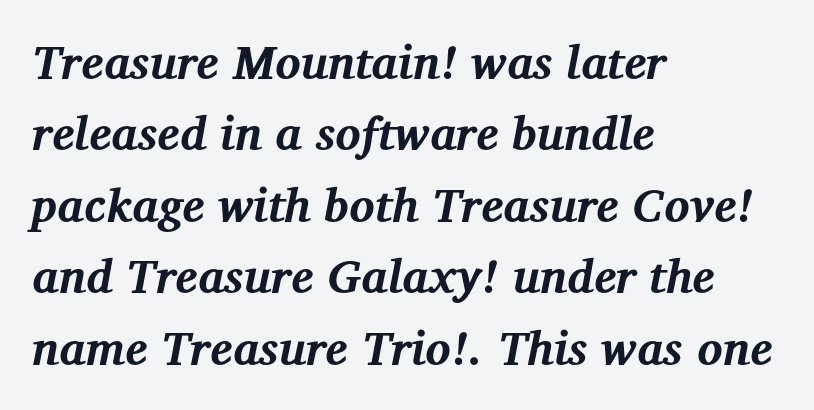
The image shows 47 px bold serif type, italic (leaning right); set left-aligned, normal line spacing (1.52x), normal letter spacing, not underlined; medium stroke contrast and a medium x-height.
